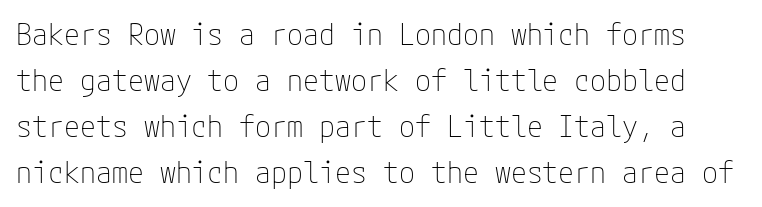
{"serif": "no", "italic": "no", "bold": "no", "weight": "thin", "width": "normal", "stroke_contrast": "low", "x_height": "medium", "underline": "no", "line_spacing": "normal", "line_spacing_ratio": 1.59, "letter_spacing": "normal", "letter_spacing_em": 0.0, "glyph_px": 29}
